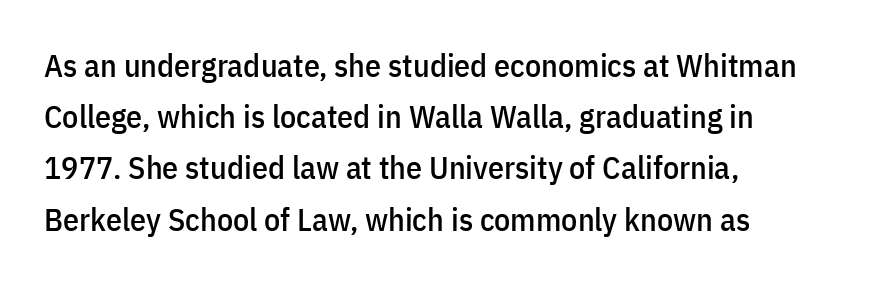
If you drew a ruler down the left edge, every line would touch it. Glyph-to-glyph distance matches everyday printed text. These lines are rendered in a variable-pitch font. Vertical strokes here are truly vertical. Evenly set lines give the paragraph a standard silhouette. Just letters on the line, the space beneath them empty.
